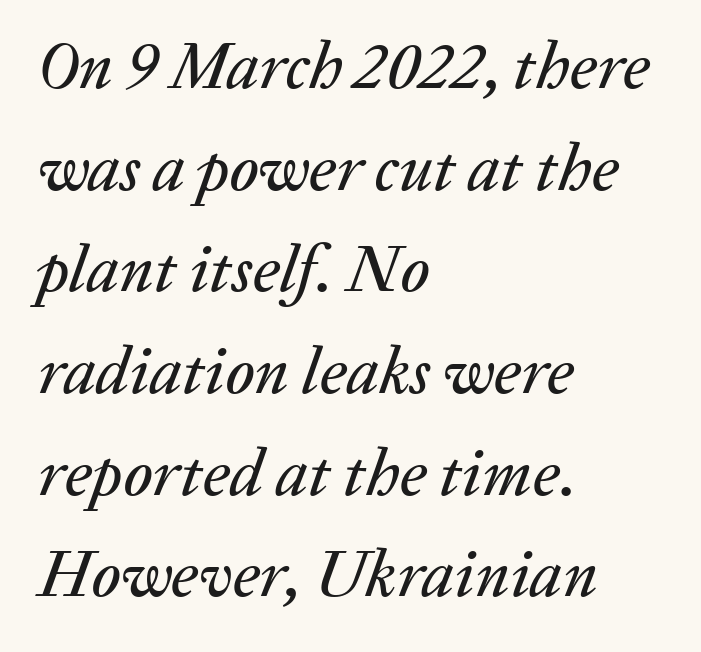
The image shows 66 px text type, italic (leaning right); set left-aligned, normal line spacing (1.54x), normal letter spacing, not underlined; low stroke contrast and a medium x-height.
